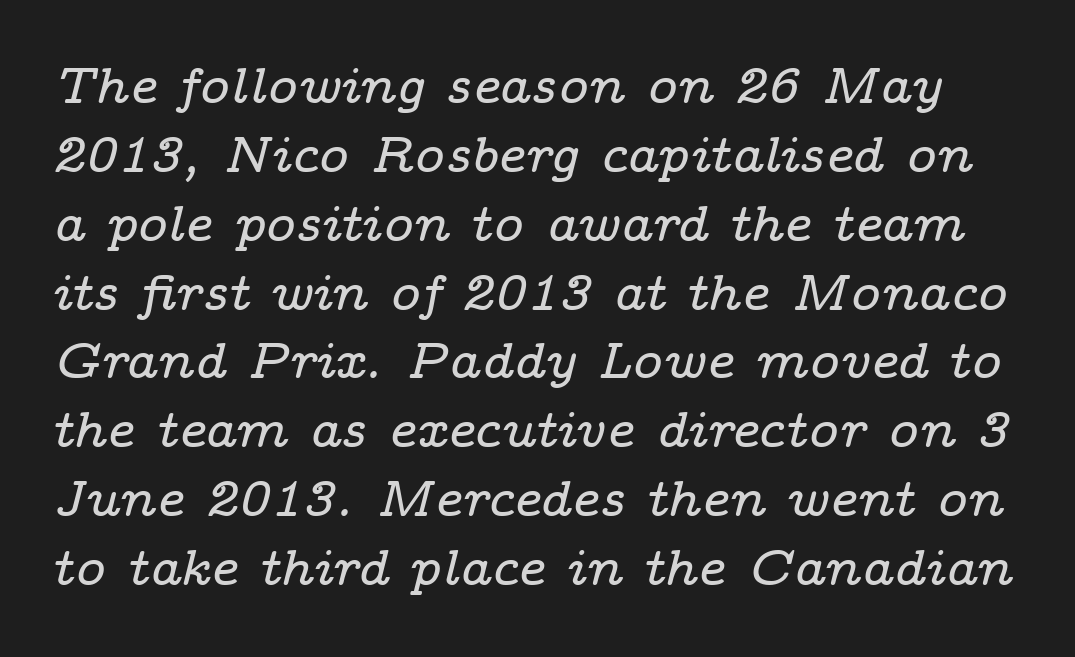
Q: Is the text italic (slanted)? A: Yes, it leans right by about 14 degrees.
Q: Is the typeface a serif or a sans-serif typeface? A: Serif.
Q: Is the text underlined? A: No.
Q: Is the spacing between letters normal or unusually wide? A: Normal.
Q: Is the spacing between lines tight, normal or loose? A: Normal.
Q: Width (condensed, normal, or wide)? A: Wide.
Q: Stroke contrast? A: Low.
Q: x-height? A: Medium.
Q: Monospaced? A: No.
